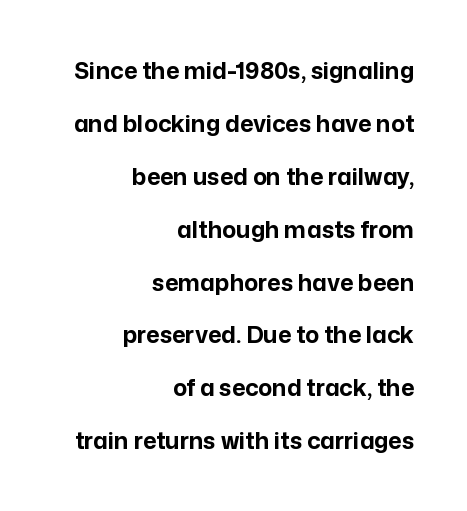
No word sits above an underline. The specimen reads as upright at a glance. Students, note that the glyphs here touch the page at normal intervals. The typesetting leans heavy: a genuine bold.
